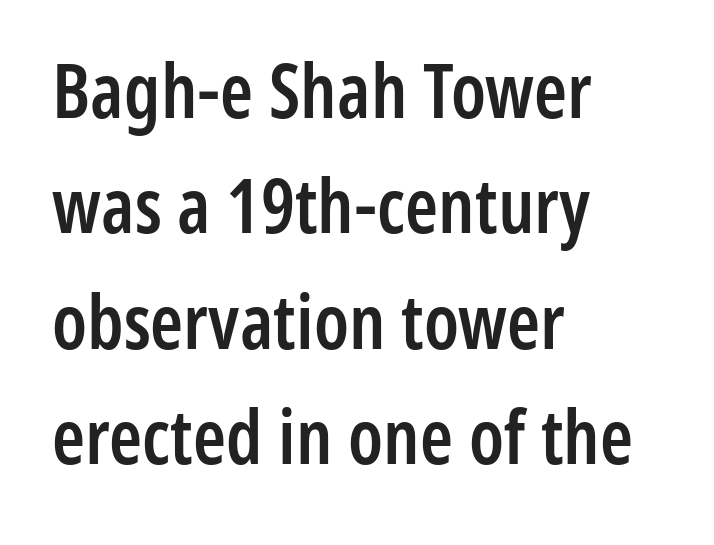
Normally led — the rows are evenly, conventionally spaced. Do the characters align in a grid? No, the font is proportional. Honestly, the letter spacing is just normal — you wouldn't notice it. The lettering holds an erect, upright posture throughout. What weight is shown? A semibold, between regular and bold.
